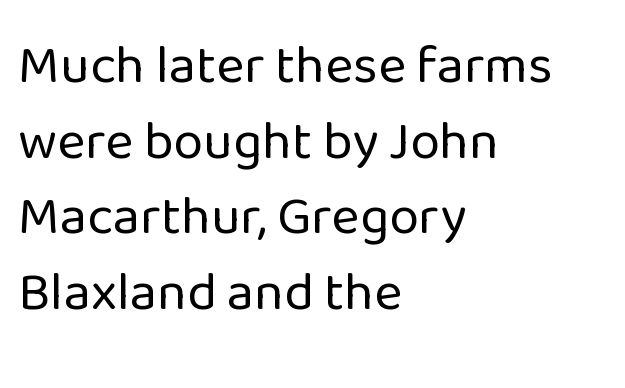
The image shows 54 px regular-weight sans-serif type, upright; set left-aligned, normal line spacing (1.4x), normal letter spacing, not underlined; low stroke contrast and a medium x-height.
